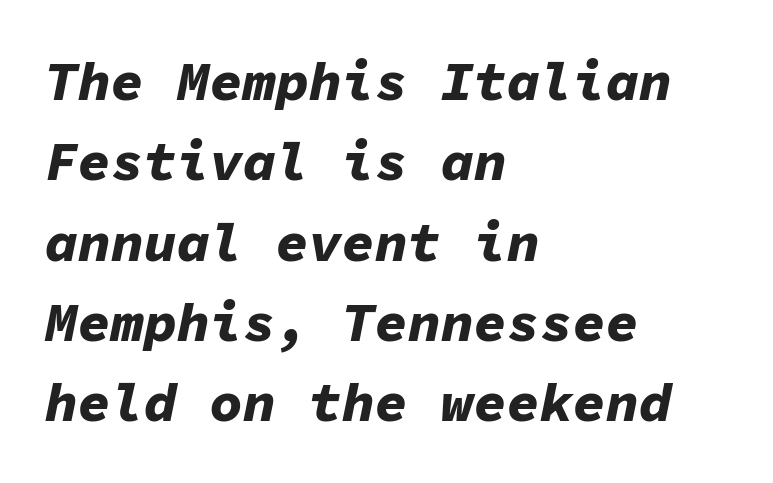
The image shows 55 px bold type, italic (leaning right), monospaced; set left-aligned, normal line spacing (1.46x), normal letter spacing, not underlined; low stroke contrast and a medium x-height.
